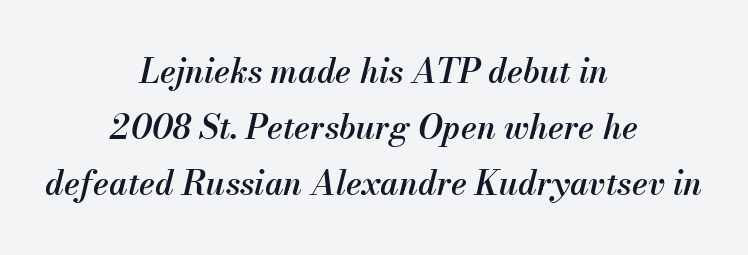
Emphasis by weight is partial: semibold. Letter spacing: default. Proportional: the letters do not fall into vertical columns. Leading: standard. The space directly below the letters is spotless.
